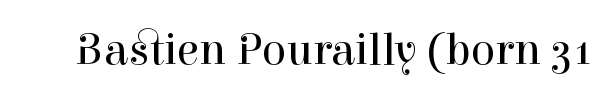
Nobody touched the tracking dial on this one. Proportional: the letters do not fall into vertical columns. The string is rendered with underlining switched off. The typeface has the unassuming heft of standard copy or less.
